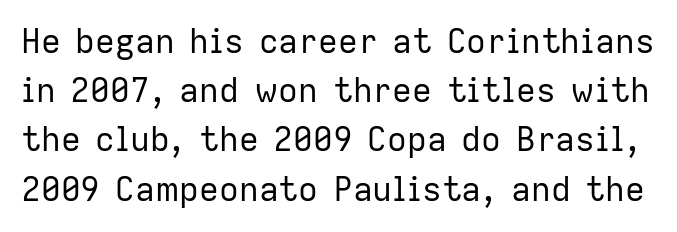
{"serif": "no", "italic": "no", "bold": "no", "weight": "regular", "width": "normal", "stroke_contrast": "low", "x_height": "medium", "monospaced": "no", "underline": "no", "line_spacing": "normal", "line_spacing_ratio": 1.49, "letter_spacing": "normal", "letter_spacing_em": 0.0, "glyph_px": 33}
